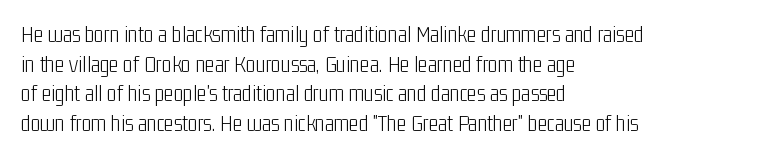
The lines sit at an ordinary, default distance from one another. The rag falls on the right side of this text block. The characters are drawn with everyday or finer stroke widths. Descender tails drop into unmarked territory.
